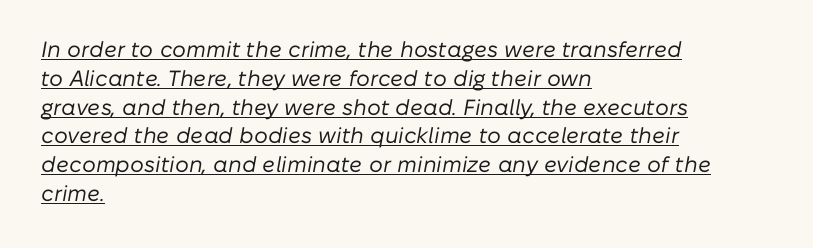
In terms of posture, this sample is oblique. This reads as an unemphasized weight, regular at the heaviest. The designer left line spacing at the default. This sample uses plain, unmodified letter spacing.
